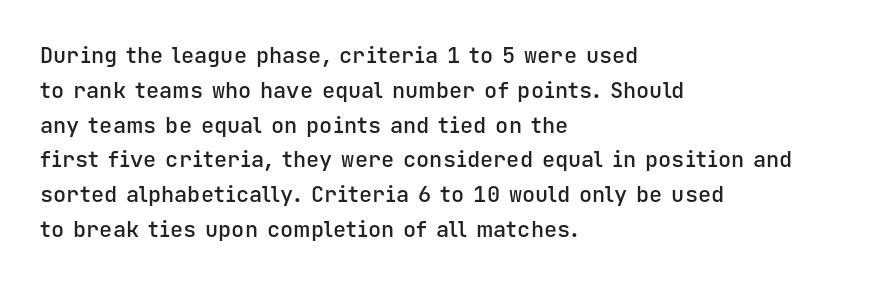
Firm but not heavy-handed strokes: this text is semibold. The specimen omits any rule beneath the text block's lines. Ordinary non-slanted type is in use. Each new line begins a customary step beneath the previous one. The line texture is even and compact thanks to regular tracking.
